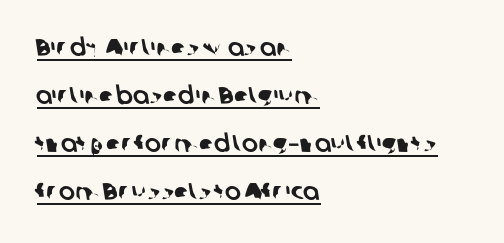
Q: Is the text underlined? A: Yes.
Q: How is the paragraph aligned? A: Left-aligned.
Q: Is the spacing between letters normal or unusually wide? A: Normal.
Q: Is the spacing between lines tight, normal or loose? A: Loose.
